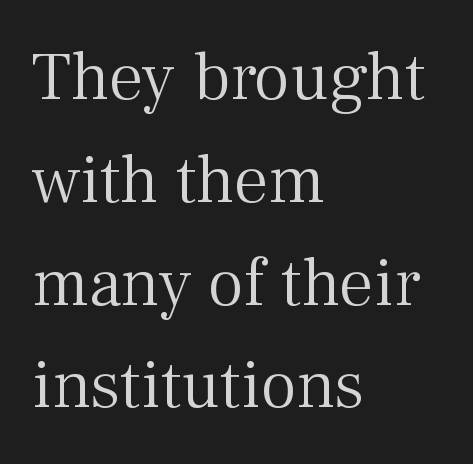
The image shows 69 px light serif type, upright; set left-aligned, normal line spacing (1.49x), normal letter spacing, not underlined; medium stroke contrast and a medium x-height.
